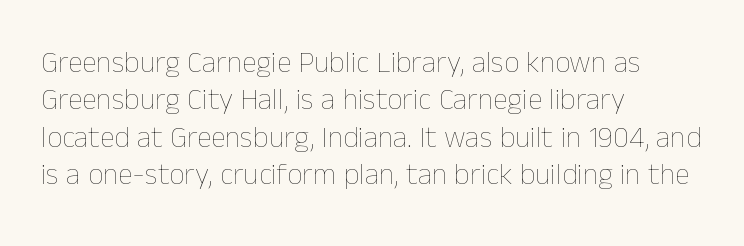
Q: Is the text bold? A: No.
Q: Is the text italic (slanted)? A: No, it is upright.
Q: Is the text underlined? A: No.
Q: How is the paragraph aligned? A: Left-aligned.
Q: Is the spacing between letters normal or unusually wide? A: Normal.
Q: Is the spacing between lines tight, normal or loose? A: Normal.
Q: Width (condensed, normal, or wide)? A: Normal.
Q: Stroke contrast? A: Low.
Q: x-height? A: Medium.
Q: Monospaced? A: No.
